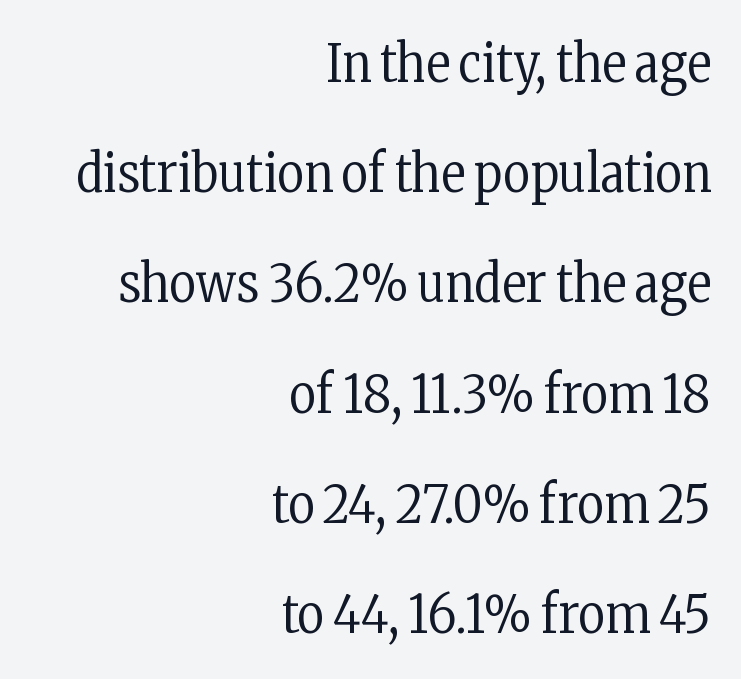
Q: Is the text bold? A: No.
Q: Is the text italic (slanted)? A: No, it is upright.
Q: Is the typeface a serif or a sans-serif typeface? A: Serif.
Q: Is the text underlined? A: No.
Q: How is the paragraph aligned? A: Right-aligned.
Q: Is the spacing between letters normal or unusually wide? A: Normal.
Q: Is the spacing between lines tight, normal or loose? A: Loose.
Q: Width (condensed, normal, or wide)? A: Condensed.
Q: Stroke contrast? A: Low.
Q: x-height? A: Medium.
Q: Monospaced? A: No.
